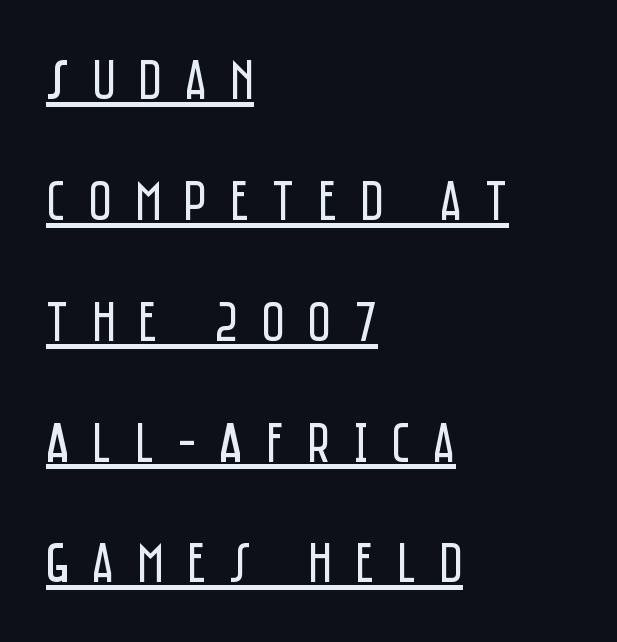
The image shows 57 px regular-weight, condensed sans-serif type, upright; set left-aligned, loose line spacing (2.12x), unusually wide letter spacing (+0.4 em), underlined; low stroke contrast and a large x-height.
